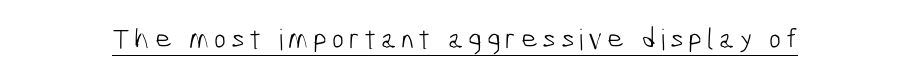
Does a line run under the words? Yes, clearly. Stroke terminals: plain, sans-serif. The passage shown is typed in a proportional face where columns would drift. This is not heavy type; no bold has been used.
